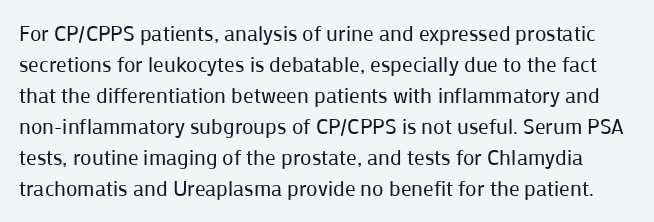
Q: Is the text bold? A: No.
Q: Is the text italic (slanted)? A: No, it is upright.
Q: Is the text underlined? A: No.
Q: Is the spacing between letters normal or unusually wide? A: Normal.
Q: Is the spacing between lines tight, normal or loose? A: Normal.
